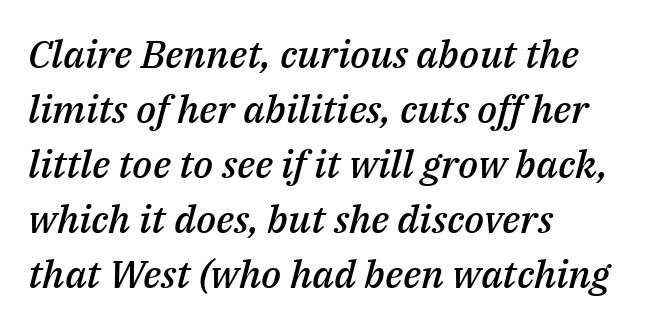
Q: Is the text bold? A: Semi-bold.
Q: Is the text italic (slanted)? A: Yes, it leans right by about 14 degrees.
Q: Is the text underlined? A: No.
Q: How is the paragraph aligned? A: Left-aligned.
Q: Is the spacing between letters normal or unusually wide? A: Normal.
Q: Is the spacing between lines tight, normal or loose? A: Normal.
Q: Width (condensed, normal, or wide)? A: Normal.
Q: Stroke contrast? A: Medium.
Q: x-height? A: Medium.
Q: Monospaced? A: No.
